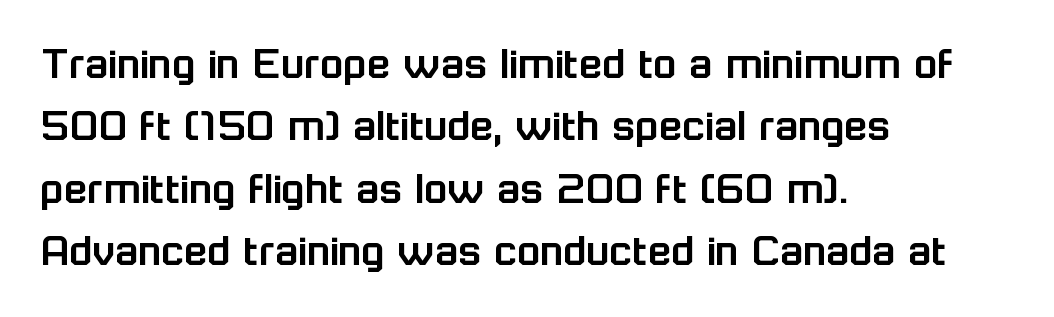
{"serif": "no", "italic": "no", "width": "normal", "stroke_contrast": "low", "x_height": "medium", "monospaced": "no", "underline": "no", "align": "left", "line_spacing": "normal", "line_spacing_ratio": 1.3, "letter_spacing": "normal", "letter_spacing_em": 0.0, "glyph_px": 48}
